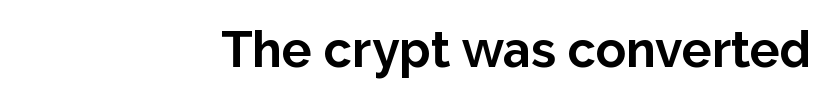
{"serif": "no", "italic": "no", "bold": "yes", "weight": "bold", "width": "normal", "stroke_contrast": "low", "x_height": "medium", "monospaced": "no", "underline": "no", "align": "right", "letter_spacing": "normal", "letter_spacing_em": 0.0, "glyph_px": 50}
